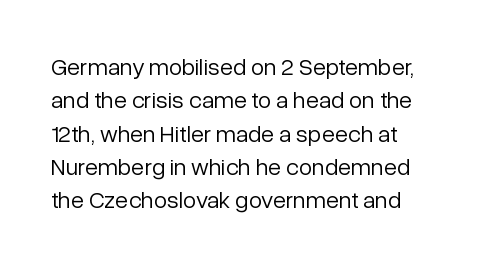
{"italic": "no", "bold": "no", "underline": "no", "line_spacing": "normal", "line_spacing_ratio": 1.39, "letter_spacing": "normal", "letter_spacing_em": 0.0, "glyph_px": 24}
